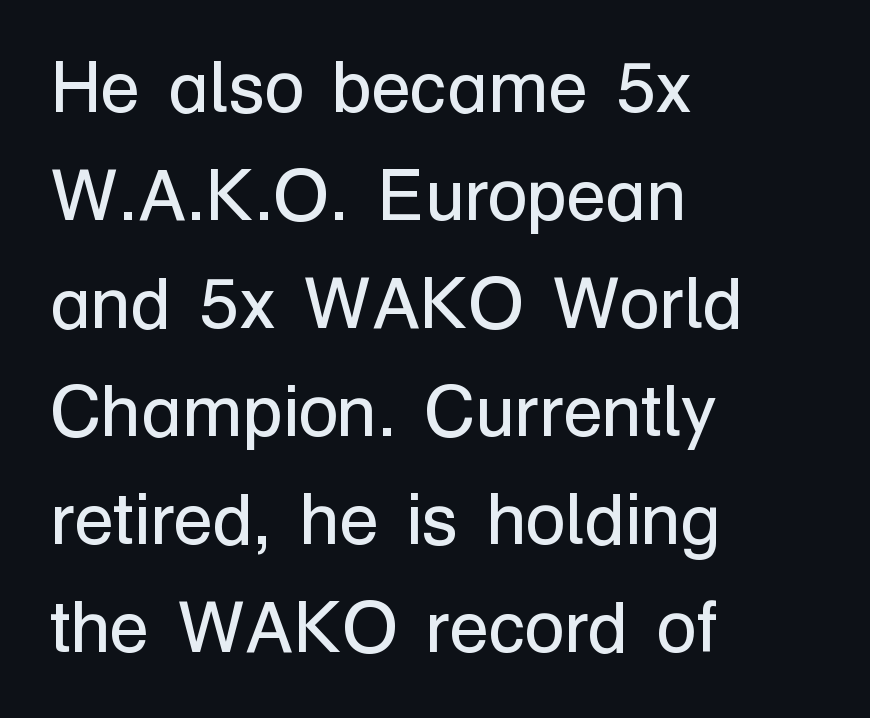
The image shows 72 px regular-weight sans-serif type, upright; set left-aligned, normal line spacing (1.5x), normal letter spacing, not underlined; low stroke contrast and a medium x-height.
